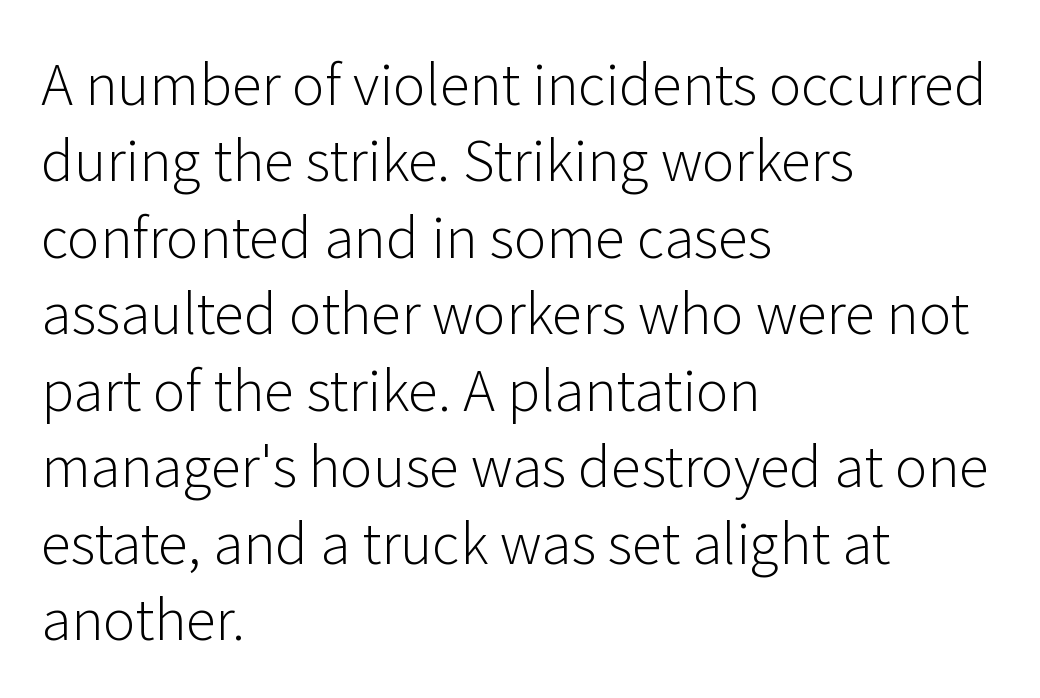
Each word holds together tightly as a unit, with standard inter-letter gaps. The specimen omits any rule beneath the text block's lines. Observe the absence of serifs on each vertical stroke in this sample. Vertical strokes here are truly vertical. The text block is weighted toward the left margin, trailing off unevenly rightward. If you measured baseline to baseline, you'd find a middling distance.
